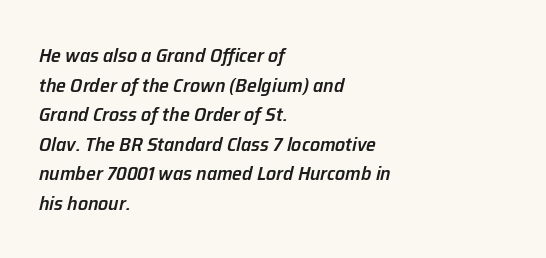
Q: Is the text bold? A: Semi-bold.
Q: Is the text italic (slanted)? A: Yes, it leans right by about 12 degrees.
Q: Is the text underlined? A: No.
Q: How is the paragraph aligned? A: Left-aligned.
Q: Is the spacing between letters normal or unusually wide? A: Normal.
Q: Is the spacing between lines tight, normal or loose? A: Normal.
